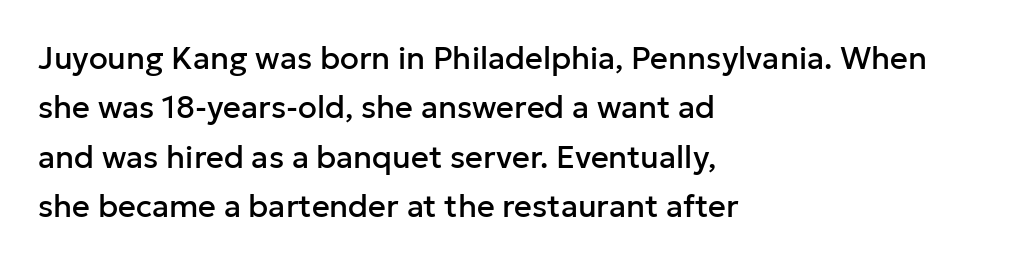
Q: Is the text italic (slanted)? A: No, it is upright.
Q: Is the typeface a serif or a sans-serif typeface? A: Sans-serif.
Q: Is the text underlined? A: No.
Q: How is the paragraph aligned? A: Left-aligned.
Q: Is the spacing between letters normal or unusually wide? A: Normal.
Q: Is the spacing between lines tight, normal or loose? A: Normal.
Q: Width (condensed, normal, or wide)? A: Normal.
Q: Stroke contrast? A: Low.
Q: x-height? A: Medium.
Q: Monospaced? A: No.
